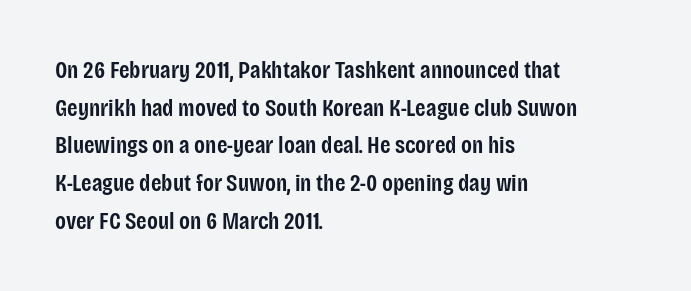
{"italic": "no", "bold": "semi", "underline": "no", "align": "left", "line_spacing": "normal", "line_spacing_ratio": 1.57, "letter_spacing": "normal", "letter_spacing_em": 0.0, "glyph_px": 24}
